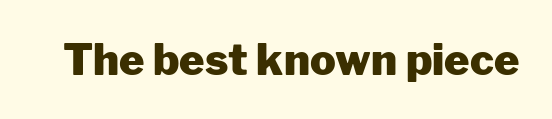
Q: Is the text bold? A: Yes.
Q: Is the text italic (slanted)? A: No, it is upright.
Q: Is the typeface a serif or a sans-serif typeface? A: Sans-serif.
Q: Is the text underlined? A: No.
Q: Is the spacing between letters normal or unusually wide? A: Normal.
Q: Width (condensed, normal, or wide)? A: Normal.
Q: Stroke contrast? A: Low.
Q: x-height? A: Medium.
Q: Monospaced? A: No.
